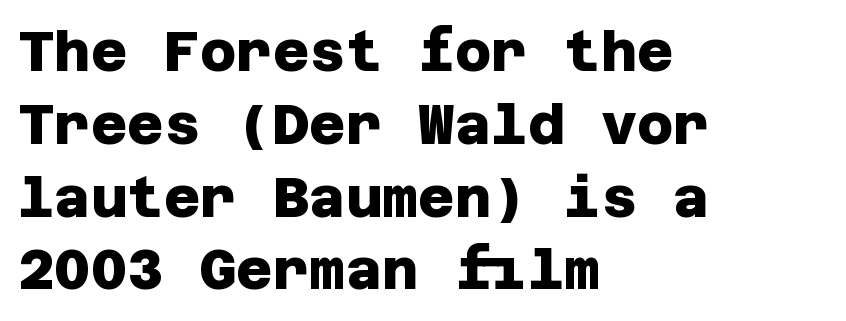
Letters rest on an invisible, unmarked baseline. The characters look thick and weighty, a clear bold. Spacing between characters is what you'd get straight out of the box. Left-aligned paragraph, ragged on the right.
